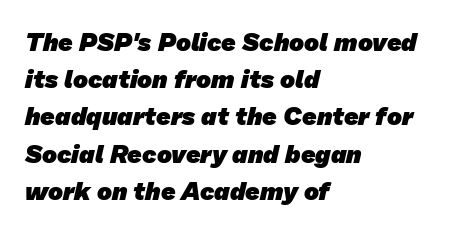
Weight: bold. Layout note: lines flush left. Summary of vertical rhythm: regular, with standard interline spacing. Plain, unruled lines of type. In terms of letterspacing, this is plain default setting.
